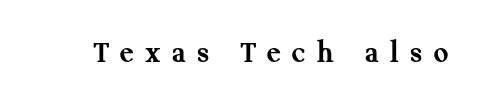
The face used here is proportionally spaced, like ordinary book or web type. Style check: upright. Glance below the letters and you will spot only blank space. The face used here has the dense, thick strokes of a bold. This rendering employs a face with finishing strokes, i.e., a serif.
